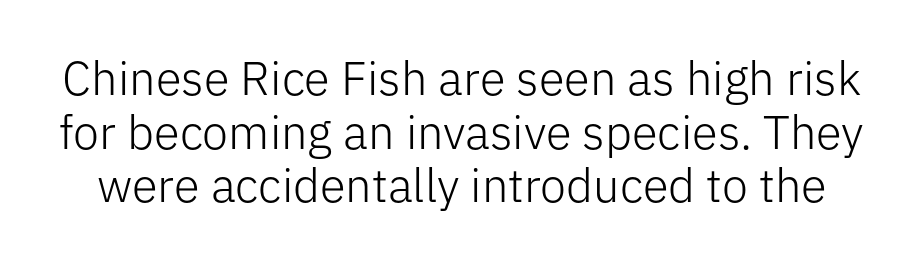
The image shows 47 px light sans-serif type, upright; set tight line spacing (1.14x), normal letter spacing, not underlined; low stroke contrast and a medium x-height.
